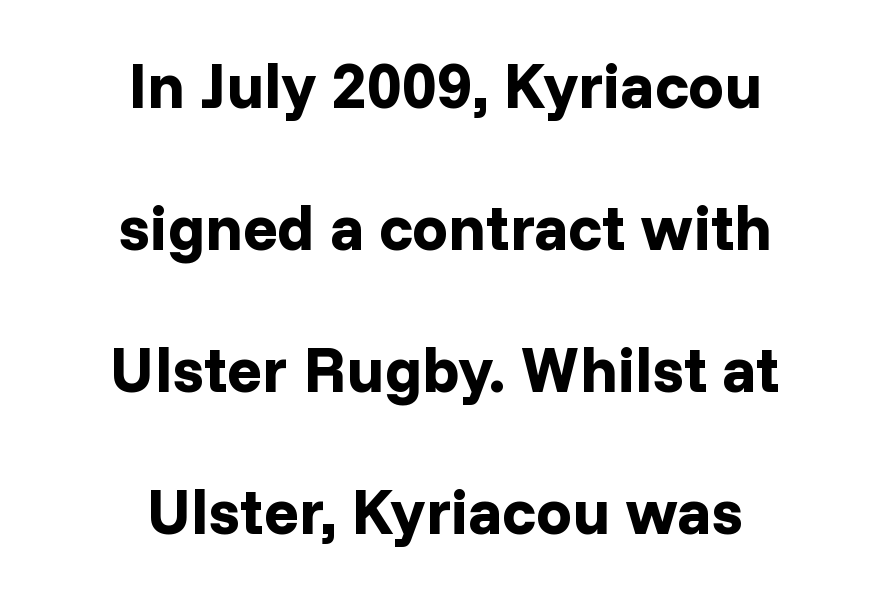
{"serif": "no", "italic": "no", "bold": "yes", "weight": "bold", "width": "normal", "stroke_contrast": "low", "x_height": "medium", "monospaced": "no", "underline": "no", "align": "center", "line_spacing": "loose", "line_spacing_ratio": 2.22, "letter_spacing": "normal", "letter_spacing_em": 0.0, "glyph_px": 64}
